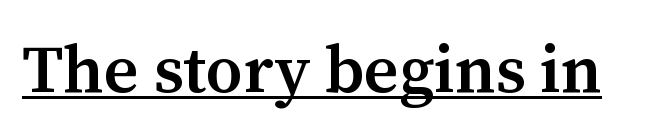
Posture: straight, roman, zero tilt. The letters sit at their default tracking, neither squeezed nor spread. Has an underline been added? It has. Font category for this specimen: serif.
